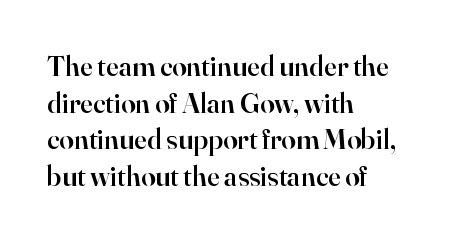
Q: Is the text bold? A: Semi-bold.
Q: Is the text italic (slanted)? A: No, it is upright.
Q: Is the typeface a serif or a sans-serif typeface? A: Serif.
Q: Is the text underlined? A: No.
Q: How is the paragraph aligned? A: Left-aligned.
Q: Is the spacing between letters normal or unusually wide? A: Normal.
Q: Is the spacing between lines tight, normal or loose? A: Normal.
Q: Width (condensed, normal, or wide)? A: Normal.
Q: Stroke contrast? A: High.
Q: x-height? A: Small.
Q: Monospaced? A: No.
